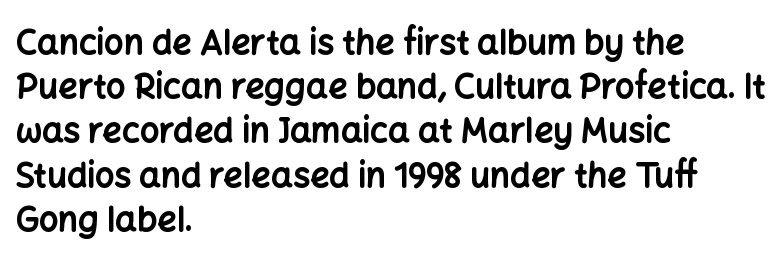
{"serif": "no", "italic": "no", "bold": "yes", "weight": "bold", "width": "normal", "stroke_contrast": "low", "x_height": "medium", "monospaced": "no", "underline": "no", "align": "left", "line_spacing": "normal", "line_spacing_ratio": 1.3, "letter_spacing": "normal", "letter_spacing_em": 0.0, "glyph_px": 34}
